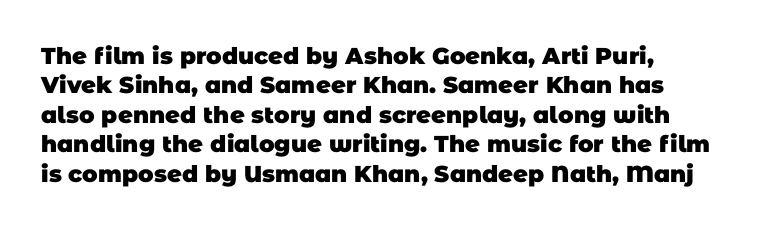
{"bold": "yes", "underline": "no", "line_spacing": "normal", "line_spacing_ratio": 1.28, "letter_spacing": "normal", "letter_spacing_em": 0.0, "glyph_px": 23}
